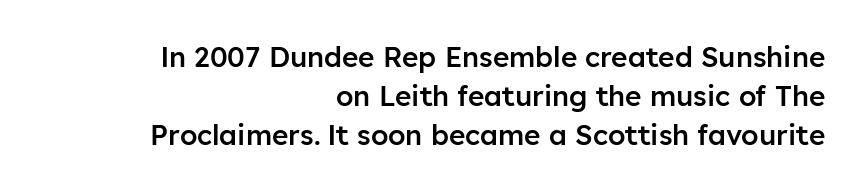
Q: Is the text bold? A: Semi-bold.
Q: Is the text italic (slanted)? A: No, it is upright.
Q: Is the typeface a serif or a sans-serif typeface? A: Sans-serif.
Q: Is the text underlined? A: No.
Q: How is the paragraph aligned? A: Right-aligned.
Q: Is the spacing between letters normal or unusually wide? A: Normal.
Q: Is the spacing between lines tight, normal or loose? A: Normal.
Q: Width (condensed, normal, or wide)? A: Normal.
Q: Stroke contrast? A: Low.
Q: x-height? A: Medium.
Q: Monospaced? A: No.
